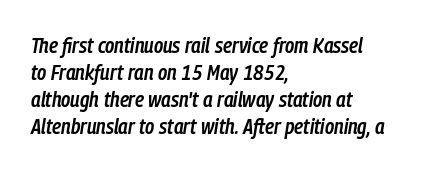
Typesetter's note: demi weight, one step under bold. There's an unmistakable incline to the writing here. This rendering uses left alignment, leaving the right contour irregular. Tracking here is standard; glyphs follow each other at the usual distance. Just letters on the line, the space beneath them empty.
